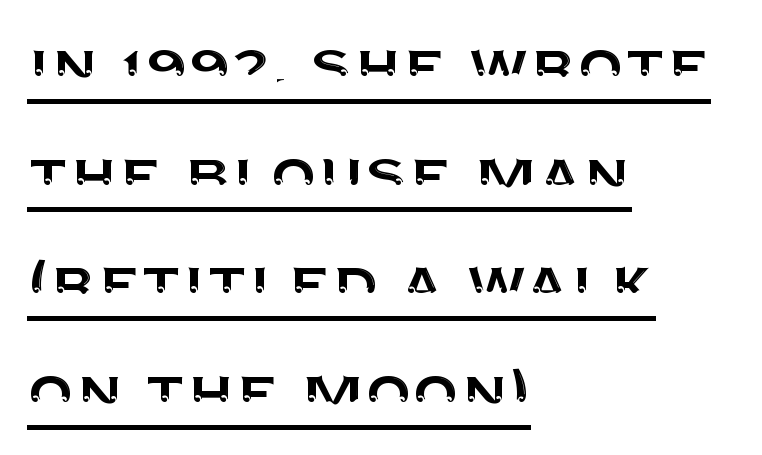
{"serif": "no", "italic": "no", "width": "normal", "stroke_contrast": "medium", "x_height": "large", "monospaced": "no", "underline": "yes", "align": "left", "line_spacing": "normal", "line_spacing_ratio": 1.45, "letter_spacing": "normal", "letter_spacing_em": 0.0, "glyph_px": 75}
